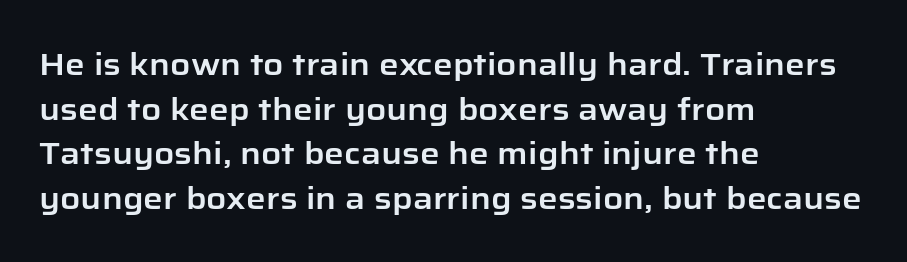
The image shows 31 px sans-serif type, upright; set left-aligned, normal line spacing (1.44x), normal letter spacing, not underlined; low stroke contrast and a medium x-height.
